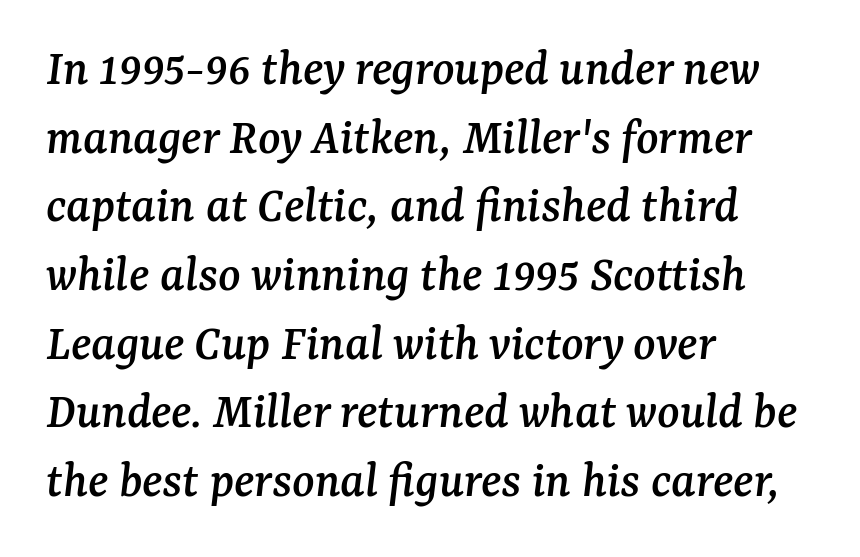
Q: Is the text italic (slanted)? A: Yes, it leans right by about 7 degrees.
Q: Is the typeface a serif or a sans-serif typeface? A: Serif.
Q: Is the text underlined? A: No.
Q: How is the paragraph aligned? A: Left-aligned.
Q: Is the spacing between letters normal or unusually wide? A: Normal.
Q: Is the spacing between lines tight, normal or loose? A: Normal.
Q: Width (condensed, normal, or wide)? A: Normal.
Q: Stroke contrast? A: Medium.
Q: x-height? A: Medium.
Q: Monospaced? A: No.
